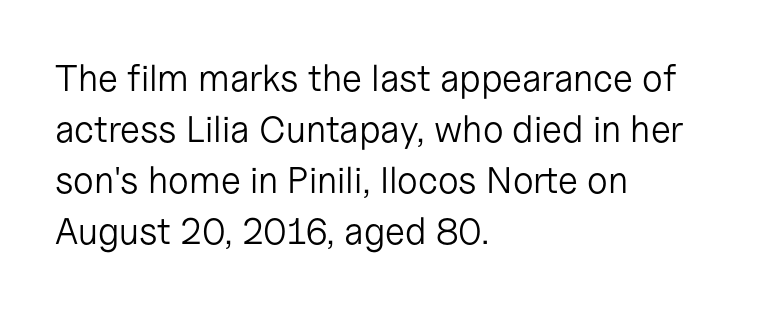
The image shows 37 px light sans-serif type, upright; set left-aligned, normal line spacing (1.38x), normal letter spacing, not underlined; low stroke contrast and a medium x-height.
